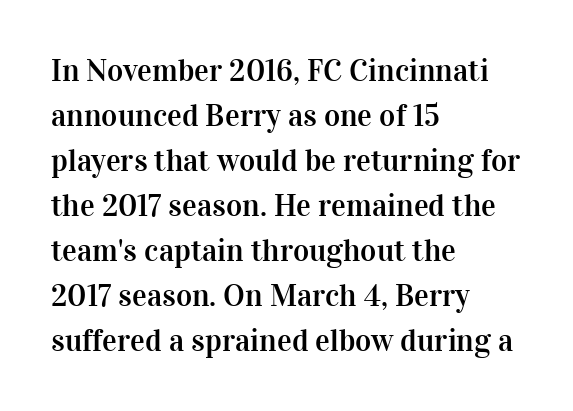
These lines are rendered in a variable-pitch font. The letters sit at their default tracking, neither squeezed nor spread. Italic? Not at all — the glyphs are vertical. The glyphs in this specimen are seriffed.
